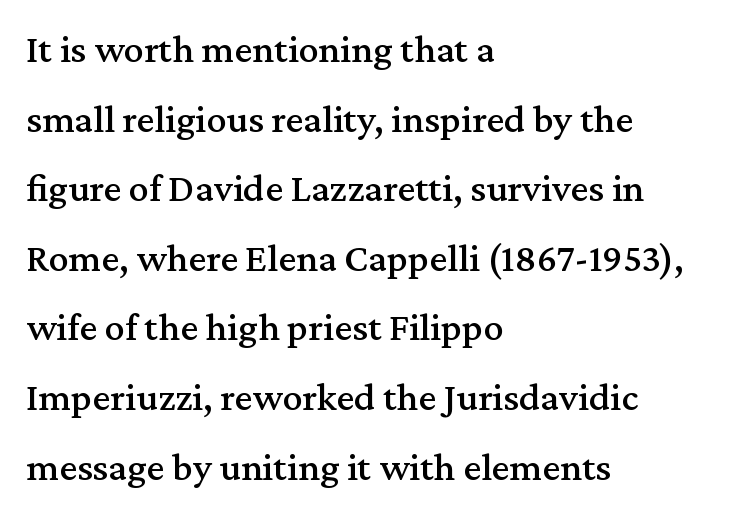
Q: Is the text italic (slanted)? A: No, it is upright.
Q: Is the typeface a serif or a sans-serif typeface? A: Serif.
Q: Is the text underlined? A: No.
Q: How is the paragraph aligned? A: Left-aligned.
Q: Is the spacing between letters normal or unusually wide? A: Normal.
Q: Width (condensed, normal, or wide)? A: Normal.
Q: Stroke contrast? A: Medium.
Q: x-height? A: Medium.
Q: Monospaced? A: No.
